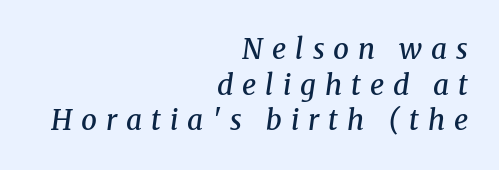
The sample has been set in demibold, a notch under bold. Underline: absent. The font family rendered here belongs to the serif group. The face used here is proportionally spaced, like ordinary book or web type. Does the lettering tilt? It does — this is italic.
